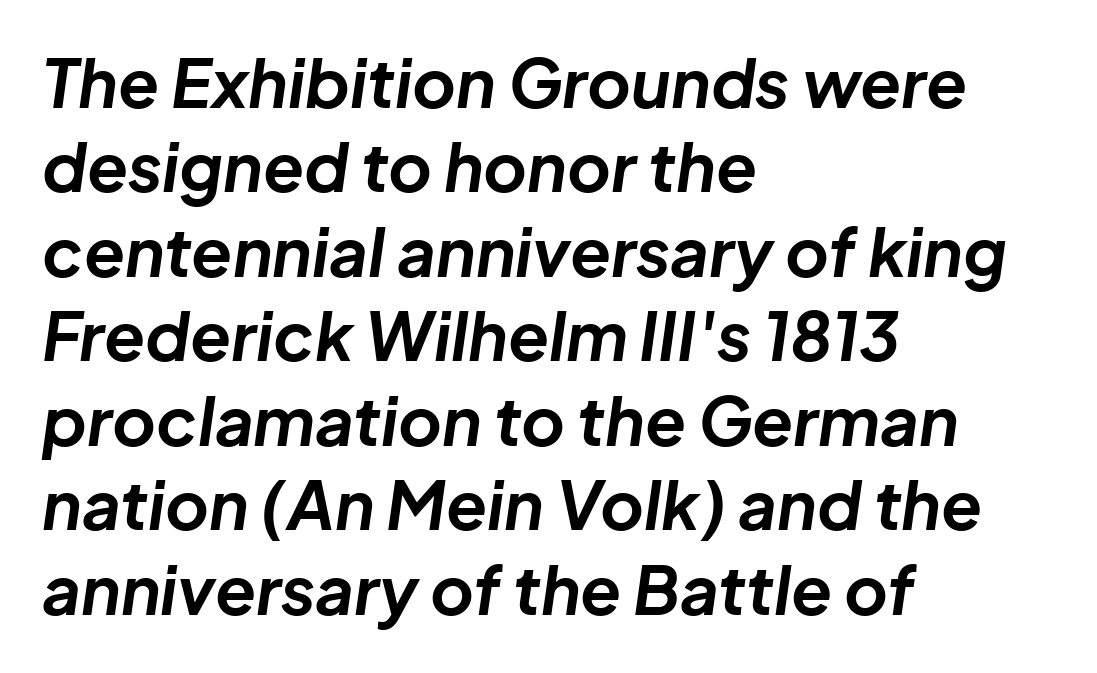
The setting favours the left margin, as ordinary paragraphs usually do. Its strokes are broad and dark, the hallmark of bold type. The passage shown is typed in a proportional face where columns would drift. The face used here has a pronounced slope to its letters.
